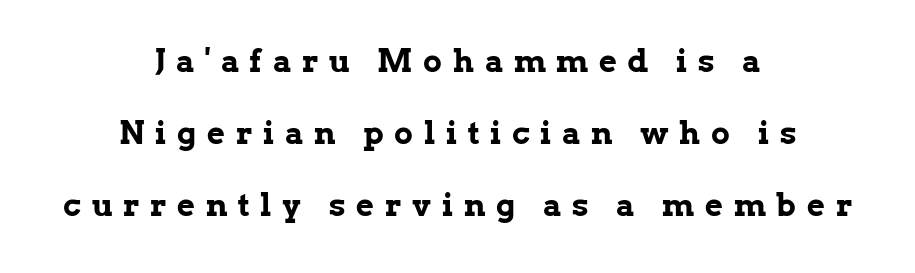
This is heavy type, rendered in bold. One glance says open: line gaps are wider than usual. Glance below the letters and you will spot only blank space. Varying glyph widths throughout — classic text-font behaviour.
